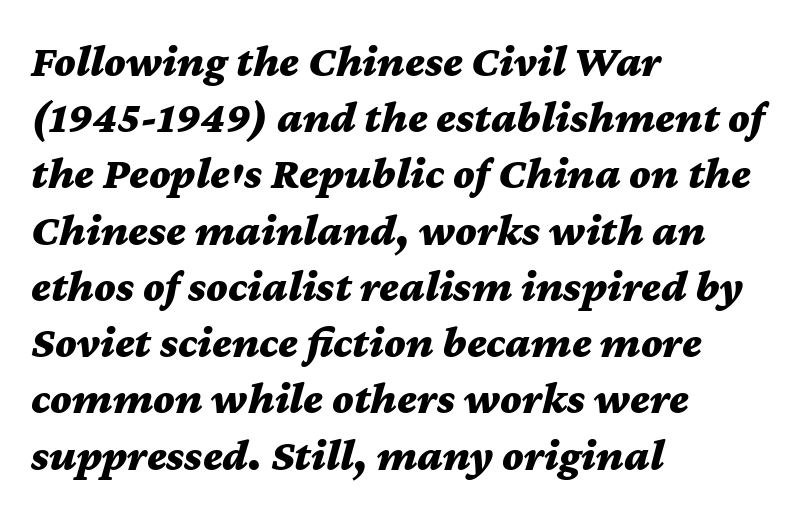
{"italic": "yes", "lean": "right", "slant_degrees": 12, "bold": "yes", "weight": "bold", "width": "wide", "stroke_contrast": "medium", "x_height": "medium", "monospaced": "no", "underline": "no", "align": "left", "line_spacing": "normal", "line_spacing_ratio": 1.25, "letter_spacing": "normal", "letter_spacing_em": 0.0, "glyph_px": 45}
